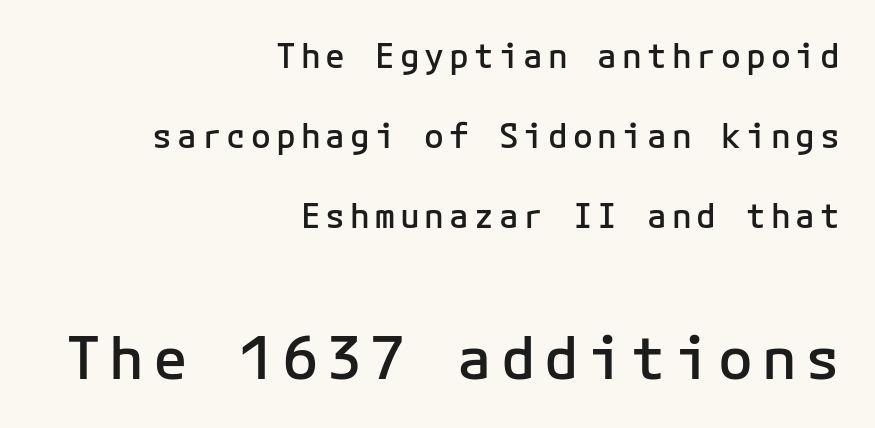
The image shows 58 px semibold sans-serif type, upright; set right-aligned, loose line spacing (2.42x), not underlined; the second (bottom) block is 1.76x larger; low stroke contrast and a medium x-height.
